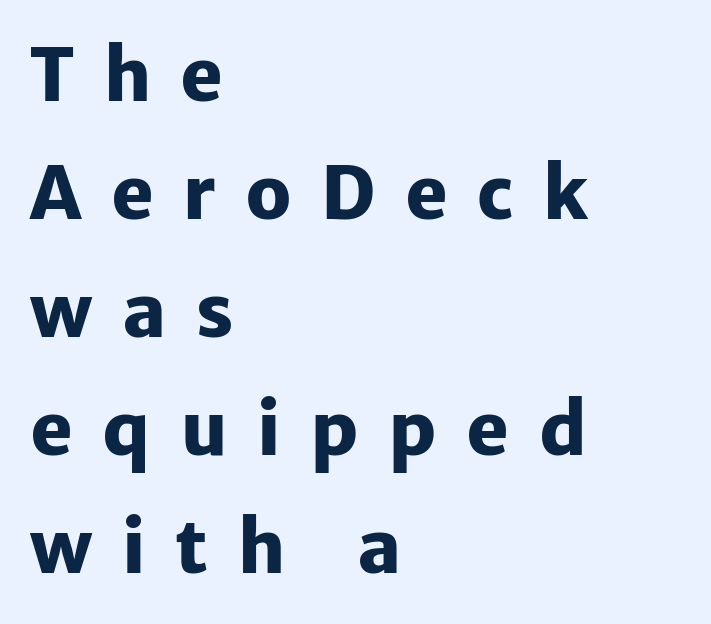
The image shows 72 px heavy sans-serif type, upright; set left-aligned, normal line spacing (1.64x), unusually wide letter spacing (+0.41 em), not underlined; low stroke contrast and a medium x-height.
